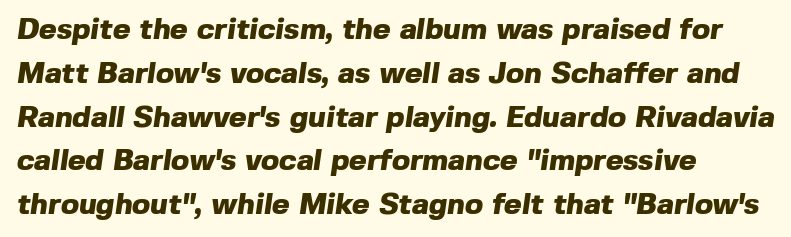
Nothing unusual about the tracking: characters are spaced as the font intends. Summary of vertical rhythm: regular, with standard interline spacing. How heavy is the stroke? Heavy — this is a bold. These lines are composed in type without serifs. A student would call this left alignment; a typographer would say flush left, rag right.
